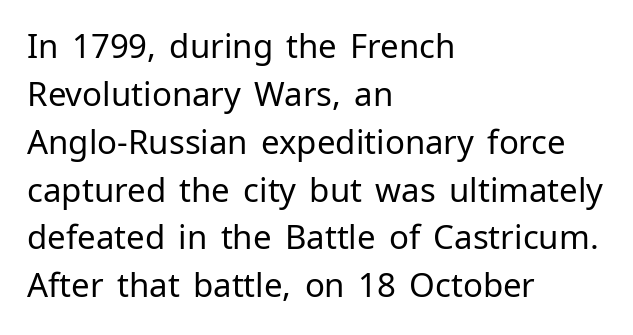
Q: Is the text bold? A: No.
Q: Is the text italic (slanted)? A: No, it is upright.
Q: Is the typeface a serif or a sans-serif typeface? A: Sans-serif.
Q: Is the text underlined? A: No.
Q: How is the paragraph aligned? A: Left-aligned.
Q: Is the spacing between letters normal or unusually wide? A: Normal.
Q: Is the spacing between lines tight, normal or loose? A: Normal.
Q: Width (condensed, normal, or wide)? A: Normal.
Q: Stroke contrast? A: Low.
Q: x-height? A: Medium.
Q: Monospaced? A: No.
